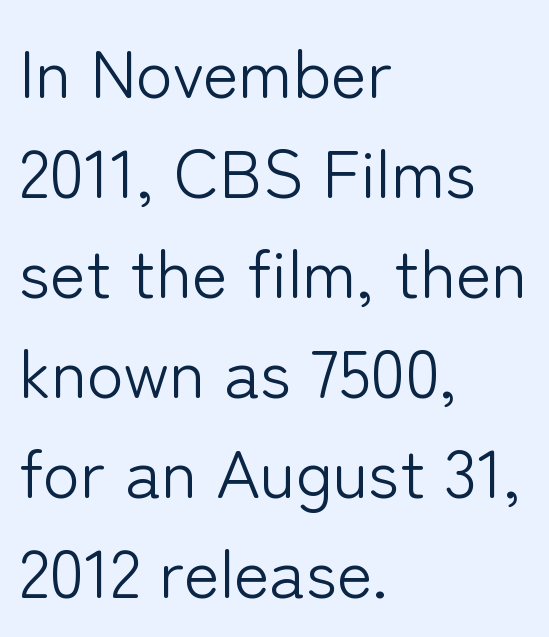
The image shows 68 px light sans-serif type, upright; set left-aligned, normal line spacing (1.47x), normal letter spacing, not underlined; low stroke contrast and a medium x-height.
